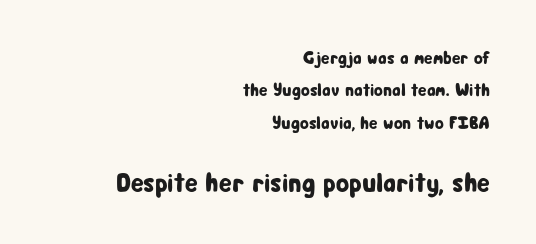
The image shows 27 px text type, upright; set right-aligned, line spacing 1.8x, normal letter spacing, not underlined; the second (bottom) block is 1.5x larger.
